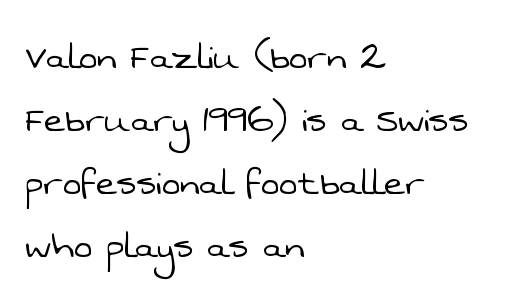
Check under the words: just untouched page. The letters carry no serifs — their stems end cleanly without finishing strokes. The rows are spaced the way most documents space them. Unbolded letterforms with no extra heft.
